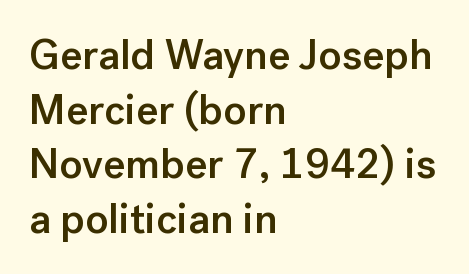
Is there any slant? The stems are plumb. The rendering keeps characters at their native spacing. Each new line begins a customary step beneath the previous one. Look at the bottom of the vertical strokes: they stop flat, with no serifs.
